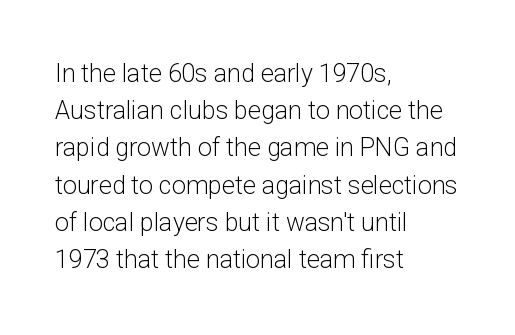
{"italic": "no", "bold": "no", "underline": "no", "align": "left", "line_spacing": "normal", "line_spacing_ratio": 1.49, "letter_spacing": "normal", "letter_spacing_em": 0.0, "glyph_px": 25}
